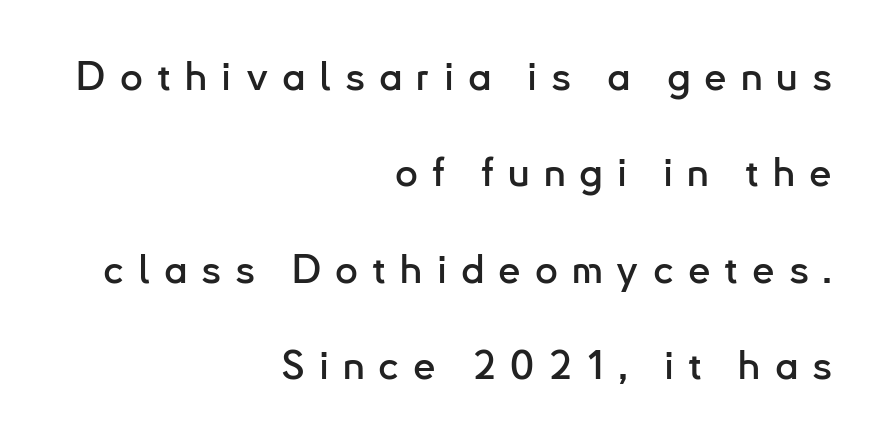
{"serif": "no", "italic": "no", "width": "normal", "stroke_contrast": "low", "x_height": "small", "monospaced": "no", "underline": "no", "align": "right", "line_spacing": "loose", "line_spacing_ratio": 2.41, "letter_spacing": "wide", "letter_spacing_em": 0.35, "glyph_px": 40}
